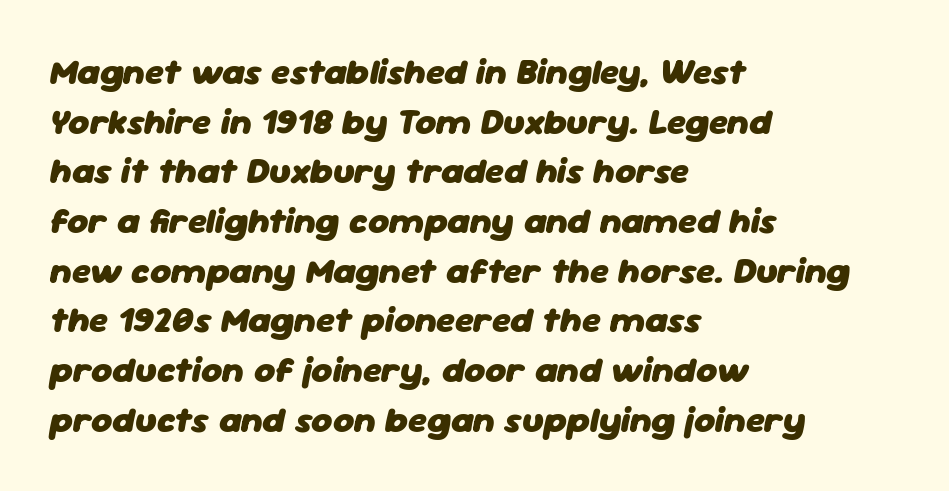
Casual observation: everything's shoved over to the left. Slant detected: the letters are inclined. The letters advance in unequal steps, a hallmark of proportional type. Regular leading. The rendering uses a bold face; every stroke is thick and dark. The horizontal fit of the characters is conventional and even.
